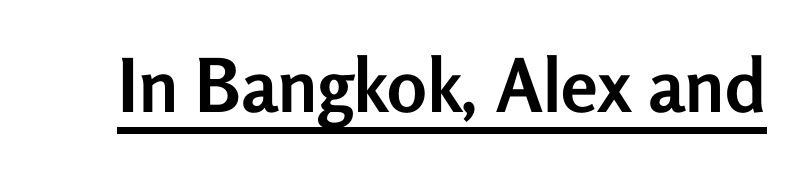
Q: Is the text bold? A: Yes.
Q: Is the text italic (slanted)? A: No, it is upright.
Q: Is the typeface a serif or a sans-serif typeface? A: Sans-serif.
Q: Is the text underlined? A: Yes.
Q: Is the spacing between letters normal or unusually wide? A: Normal.
Q: Width (condensed, normal, or wide)? A: Normal.
Q: Stroke contrast? A: Low.
Q: x-height? A: Medium.
Q: Monospaced? A: No.
